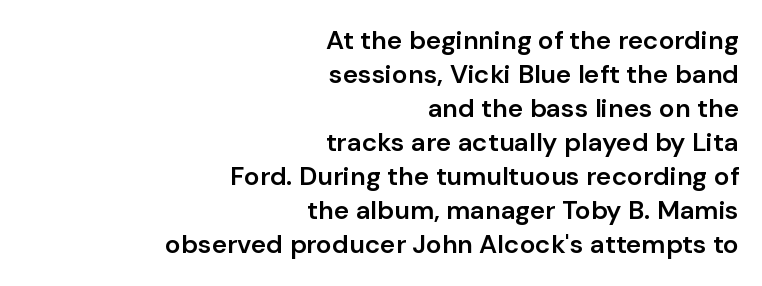
{"italic": "no", "bold": "semi", "underline": "no", "align": "right", "line_spacing": "normal", "line_spacing_ratio": 1.31, "letter_spacing": "normal", "letter_spacing_em": 0.0, "glyph_px": 26}
